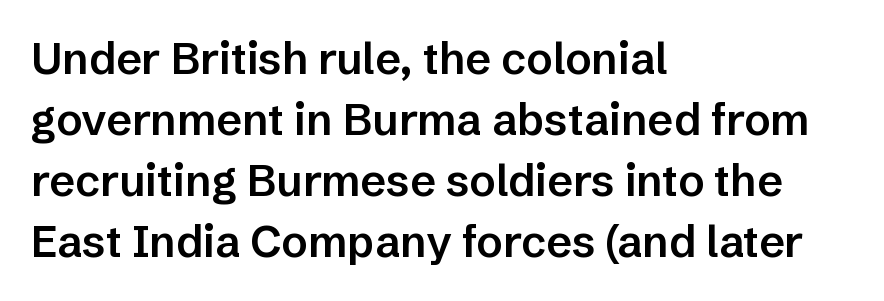
Q: Is the text bold? A: Semi-bold.
Q: Is the text italic (slanted)? A: No, it is upright.
Q: Is the typeface a serif or a sans-serif typeface? A: Sans-serif.
Q: Is the text underlined? A: No.
Q: How is the paragraph aligned? A: Left-aligned.
Q: Is the spacing between letters normal or unusually wide? A: Normal.
Q: Is the spacing between lines tight, normal or loose? A: Normal.
Q: Width (condensed, normal, or wide)? A: Normal.
Q: Stroke contrast? A: Low.
Q: x-height? A: Medium.
Q: Monospaced? A: No.
